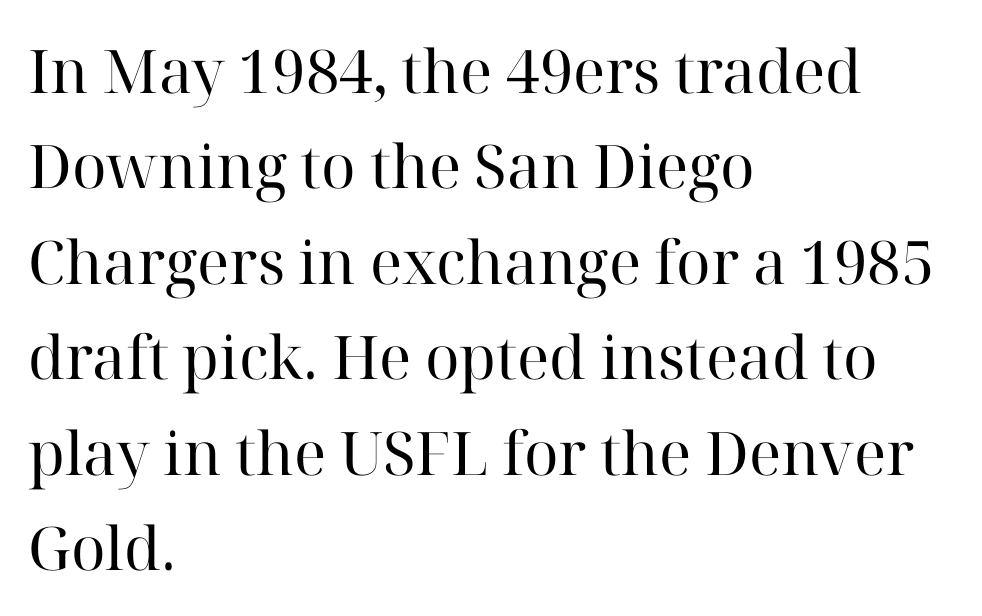
Q: Is the text bold? A: No.
Q: Is the text italic (slanted)? A: No, it is upright.
Q: Is the typeface a serif or a sans-serif typeface? A: Serif.
Q: Is the text underlined? A: No.
Q: How is the paragraph aligned? A: Left-aligned.
Q: Is the spacing between letters normal or unusually wide? A: Normal.
Q: Is the spacing between lines tight, normal or loose? A: Normal.
Q: Width (condensed, normal, or wide)? A: Normal.
Q: Stroke contrast? A: High.
Q: x-height? A: Medium.
Q: Monospaced? A: No.
